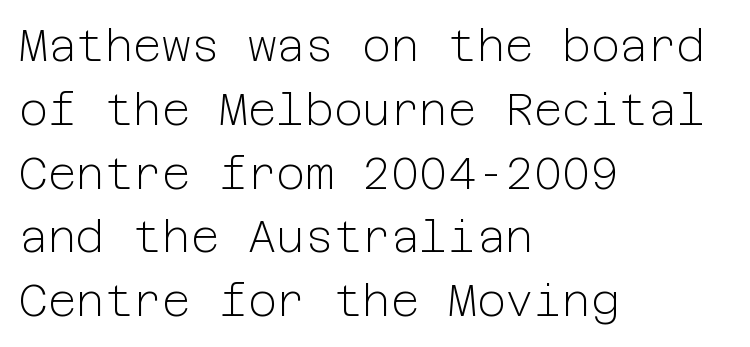
Q: Is the text bold? A: No.
Q: Is the text italic (slanted)? A: No, it is upright.
Q: Is the typeface a serif or a sans-serif typeface? A: Sans-serif.
Q: Is the text underlined? A: No.
Q: How is the paragraph aligned? A: Left-aligned.
Q: Is the spacing between letters normal or unusually wide? A: Normal.
Q: Is the spacing between lines tight, normal or loose? A: Normal.
Q: Width (condensed, normal, or wide)? A: Normal.
Q: Stroke contrast? A: Low.
Q: x-height? A: Medium.
